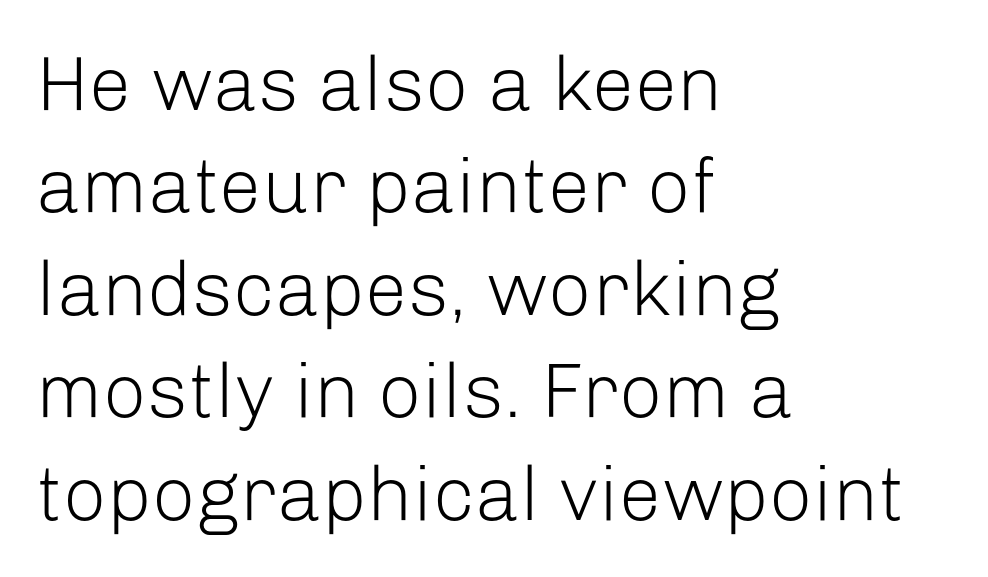
In terms of letterspacing, this is plain default setting. The passage shown is not underscored anywhere. Leading: standard. Typographically, this falls in the sans-serif category. Where is the straight margin? On the left. Compared with a typical body face, this is equally light or lighter still.
